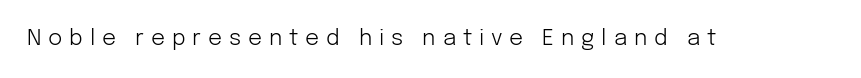
{"italic": "no", "bold": "no", "underline": "no", "letter_spacing": "wide", "letter_spacing_em": 0.31, "glyph_px": 22}
